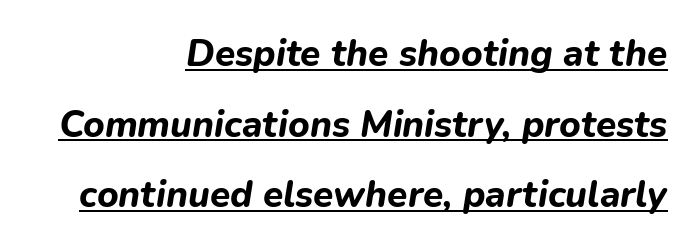
The image shows 37 px bold type, italic (leaning right); set right-aligned, loose line spacing (1.91x), normal letter spacing, underlined; low stroke contrast and a medium x-height.
